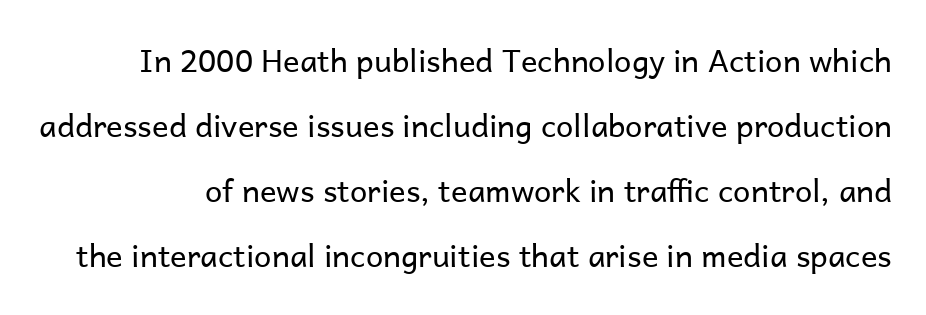
{"serif": "no", "italic": "no", "bold": "no", "weight": "regular", "width": "normal", "stroke_contrast": "low", "x_height": "medium", "monospaced": "no", "underline": "no", "line_spacing": "loose", "line_spacing_ratio": 2.1, "letter_spacing": "normal", "letter_spacing_em": 0.0, "glyph_px": 31}
